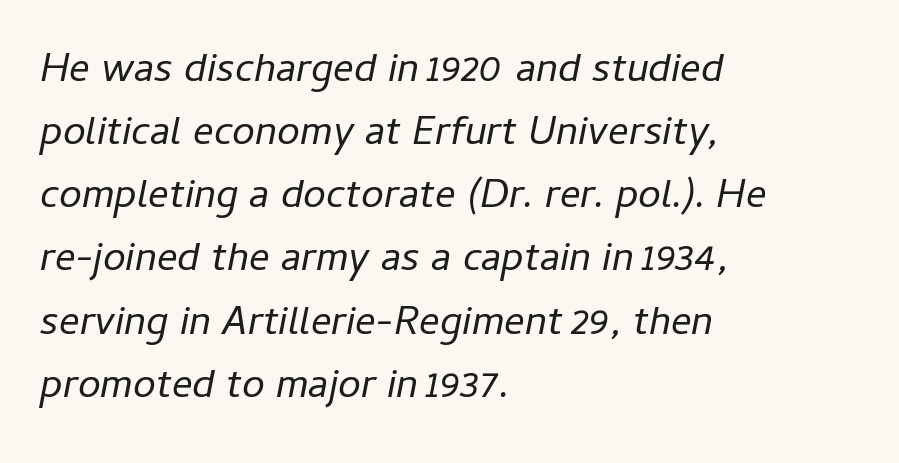
{"italic": "yes", "lean": "right", "slant_degrees": 11, "bold": "no", "weight": "regular", "width": "normal", "stroke_contrast": "low", "x_height": "medium", "monospaced": "no", "underline": "no", "align": "left", "line_spacing": "normal", "line_spacing_ratio": 1.54, "letter_spacing": "normal", "letter_spacing_em": 0.0, "glyph_px": 41}
